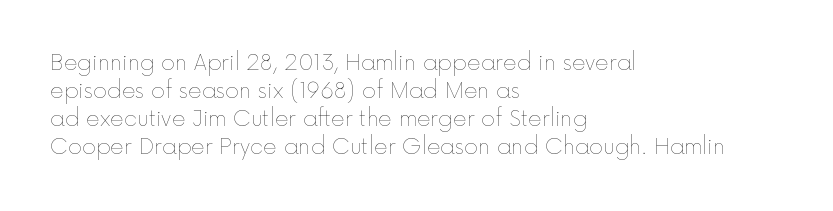
The image shows 21 px text type, upright; set left-aligned, normal line spacing (1.33x), normal letter spacing, not underlined.
